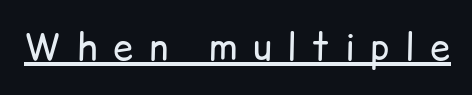
{"serif": "no", "italic": "no", "bold": "no", "weight": "regular", "width": "normal", "stroke_contrast": "low", "x_height": "medium", "monospaced": "no", "underline": "yes", "letter_spacing": "wide", "letter_spacing_em": 0.43, "glyph_px": 36}
